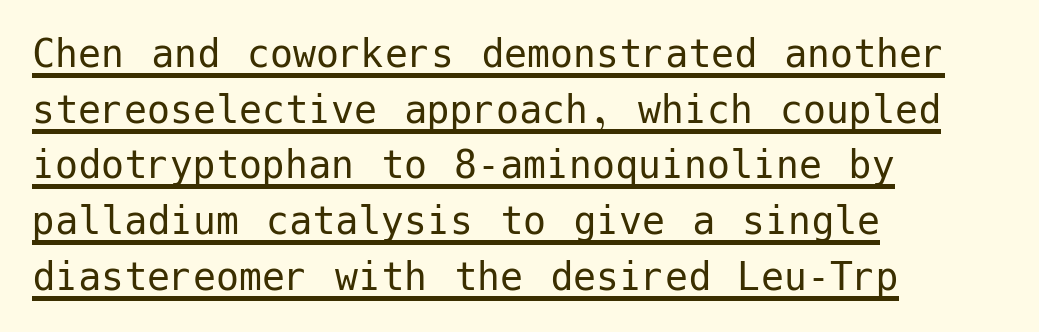
The image shows 46 px regular-weight sans-serif type, upright; set left-aligned, line spacing 1.21x, normal letter spacing, underlined; low stroke contrast and a medium x-height.
